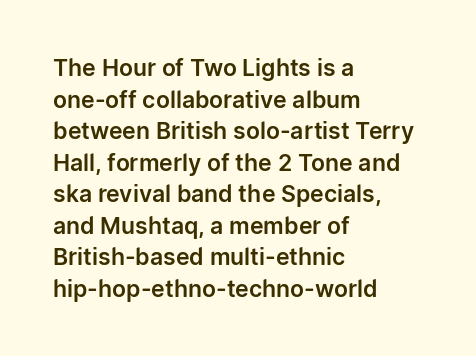
The letterforms sit shoulder to shoulder at normal distance. The paragraph has a hard left edge and a soft right edge. A clean baseline with only descenders dipping below it. No italicization has been applied; the sample stays upright.
